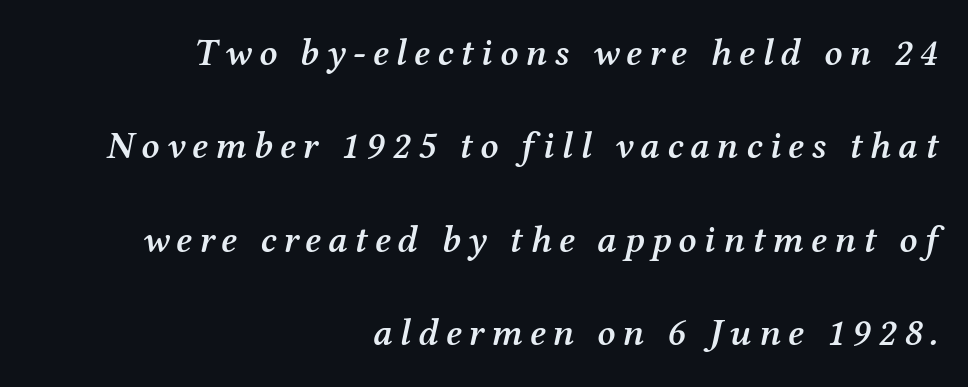
Q: Is the text bold? A: Semi-bold.
Q: Is the text italic (slanted)? A: Yes, it leans right by about 12 degrees.
Q: Is the typeface a serif or a sans-serif typeface? A: Serif.
Q: Is the text underlined? A: No.
Q: How is the paragraph aligned? A: Right-aligned.
Q: Is the spacing between lines tight, normal or loose? A: Loose.
Q: Width (condensed, normal, or wide)? A: Normal.
Q: Stroke contrast? A: Medium.
Q: x-height? A: Medium.
Q: Monospaced? A: No.
